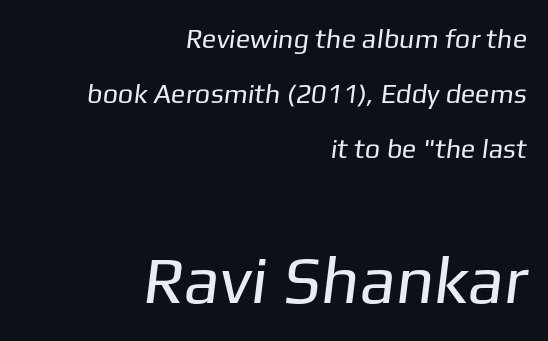
Q: Is the text bold? A: No.
Q: Is the typeface a serif or a sans-serif typeface? A: Sans-serif.
Q: Is the text underlined? A: No.
Q: How is the paragraph aligned? A: Right-aligned.
Q: Is the spacing between letters normal or unusually wide? A: Normal.
Q: Is the spacing between lines tight, normal or loose? A: Loose.
Q: Which block of text is set in a larger size, the first (top) or the second (bottom)? A: The second (bottom) one.
Q: Width (condensed, normal, or wide)? A: Normal.
Q: Stroke contrast? A: Low.
Q: x-height? A: Medium.
Q: Monospaced? A: No.
